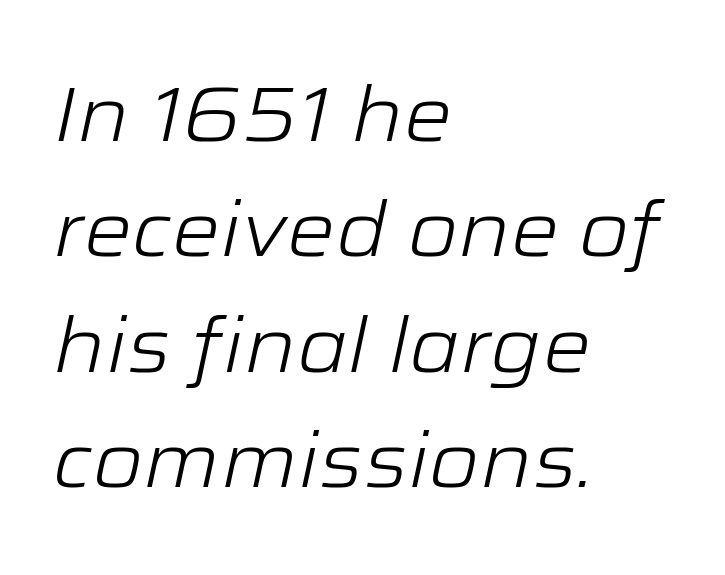
Q: Is the text bold? A: No.
Q: Is the text italic (slanted)? A: Yes, it leans right by about 12 degrees.
Q: Is the text underlined? A: No.
Q: How is the paragraph aligned? A: Left-aligned.
Q: Is the spacing between letters normal or unusually wide? A: Normal.
Q: Is the spacing between lines tight, normal or loose? A: Normal.
Q: Width (condensed, normal, or wide)? A: Wide.
Q: Stroke contrast? A: Low.
Q: x-height? A: Medium.
Q: Monospaced? A: No.
